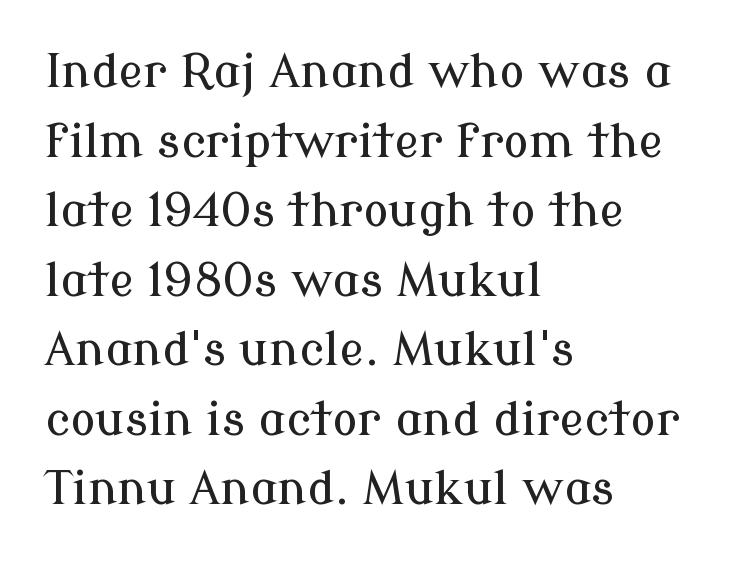
Classification — serif. In terms of leading, this rendering sits right in the middle. The rendering uses natural spacing where letterforms have individual widths. The words here are not underlined. Upright lettering throughout. The letterforms sit shoulder to shoulder at normal distance.
